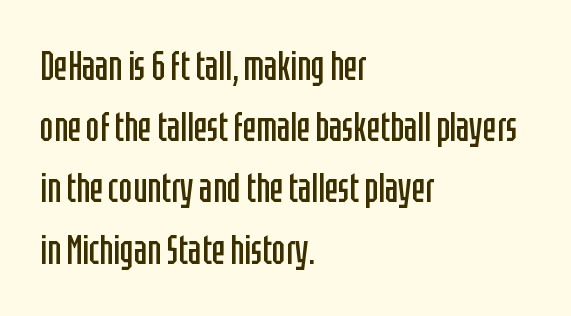
Q: Is the text bold? A: No.
Q: Is the text italic (slanted)? A: No, it is upright.
Q: Is the typeface a serif or a sans-serif typeface? A: Sans-serif.
Q: Is the text underlined? A: No.
Q: How is the paragraph aligned? A: Left-aligned.
Q: Is the spacing between letters normal or unusually wide? A: Normal.
Q: Is the spacing between lines tight, normal or loose? A: Normal.
Q: Width (condensed, normal, or wide)? A: Condensed.
Q: Stroke contrast? A: Low.
Q: x-height? A: Large.
Q: Monospaced? A: No.
